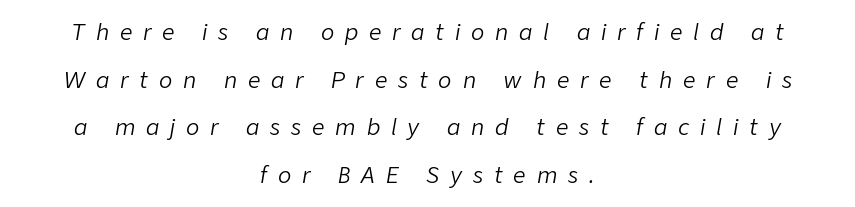
Q: Is the text bold? A: No.
Q: Is the text italic (slanted)? A: Yes, it leans right by about 9 degrees.
Q: Is the text underlined? A: No.
Q: How is the paragraph aligned? A: Centered.
Q: Is the spacing between letters normal or unusually wide? A: Unusually wide.
Q: Is the spacing between lines tight, normal or loose? A: Loose.
